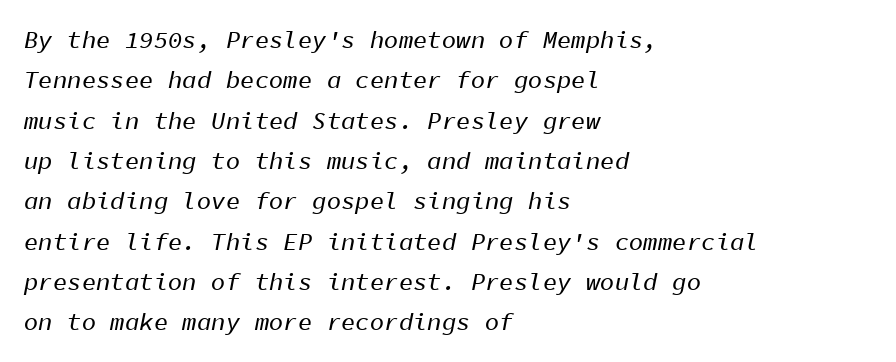
Underlining? Definitely not there. Looking at the ascenders, they clearly lean. There is no visible air inserted between adjacent glyphs. These lines are set flush left with a ragged right edge. The passage shown stacks its lines at a standard gap.
